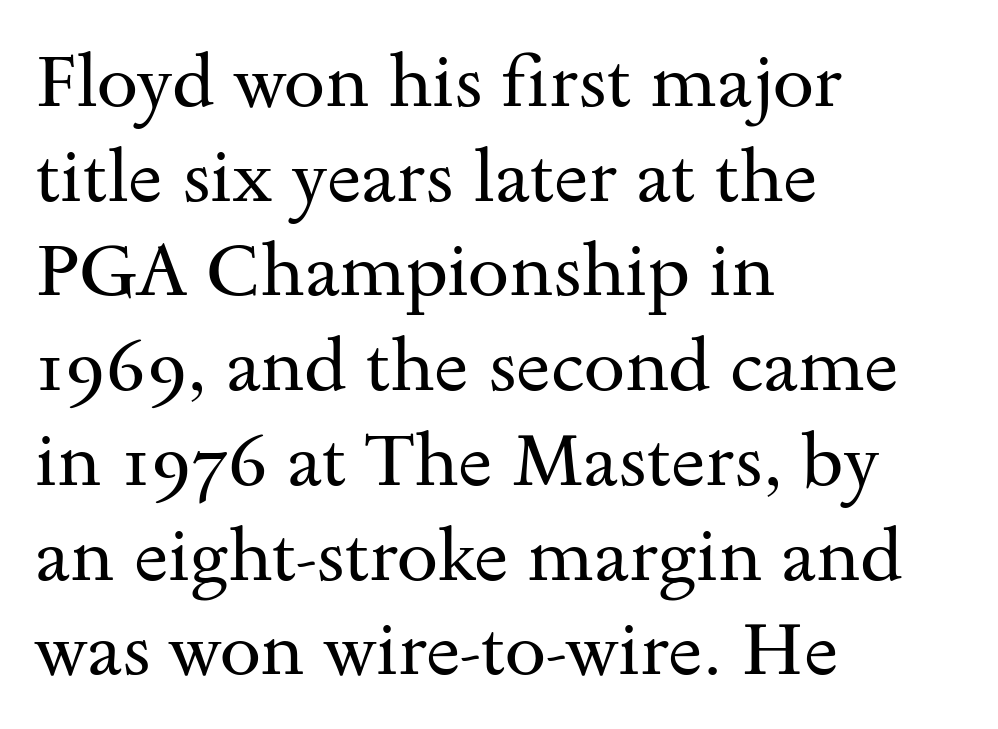
Q: Is the text bold? A: No.
Q: Is the text italic (slanted)? A: No, it is upright.
Q: Is the typeface a serif or a sans-serif typeface? A: Serif.
Q: Is the text underlined? A: No.
Q: How is the paragraph aligned? A: Left-aligned.
Q: Is the spacing between letters normal or unusually wide? A: Normal.
Q: Is the spacing between lines tight, normal or loose? A: Normal.
Q: Width (condensed, normal, or wide)? A: Wide.
Q: Stroke contrast? A: Medium.
Q: x-height? A: Small.
Q: Monospaced? A: No.
